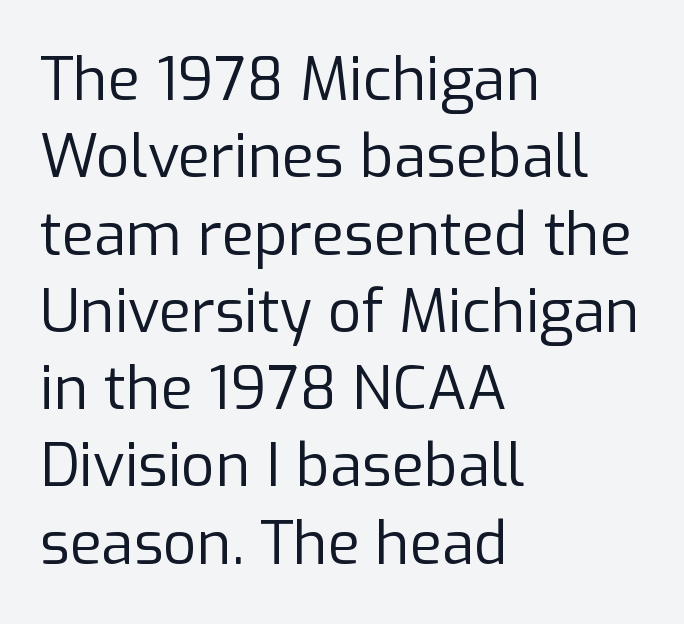
The image shows 59 px regular-weight sans-serif type, upright; set left-aligned, normal line spacing (1.31x), normal letter spacing, not underlined; low stroke contrast and a medium x-height.
